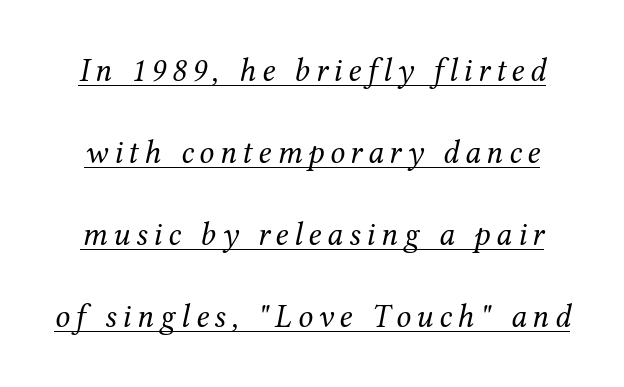
Tall strokes in this sample are angled rather than plumb. Underline: present. In terms of letterform style, serifs are clearly present. Heft: none added — not bold. Line spacing here is loose.
